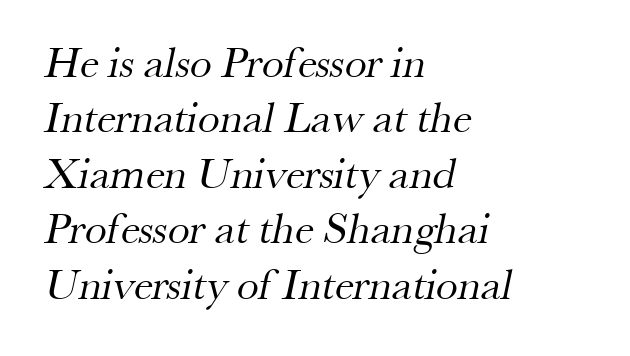
Summary of weight: not heavy and not bold. Successive baselines arrive at the customary interval. Every row of glyphs begins at an identical x-position on the left. The font family rendered here belongs to the serif group. A typesetter would call this proportional, since set widths differ per character.
